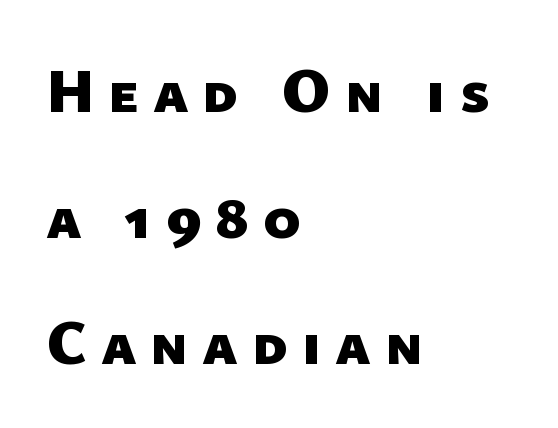
The image shows 62 px heavy sans-serif type; set left-aligned, loose line spacing (2.03x), unusually wide letter spacing (+0.22 em), not underlined; low stroke contrast and a medium x-height.
